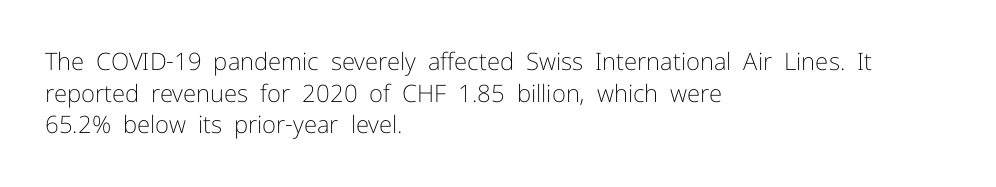
The image shows 24 px text type, upright; set left-aligned, normal line spacing (1.32x), normal letter spacing, not underlined.
